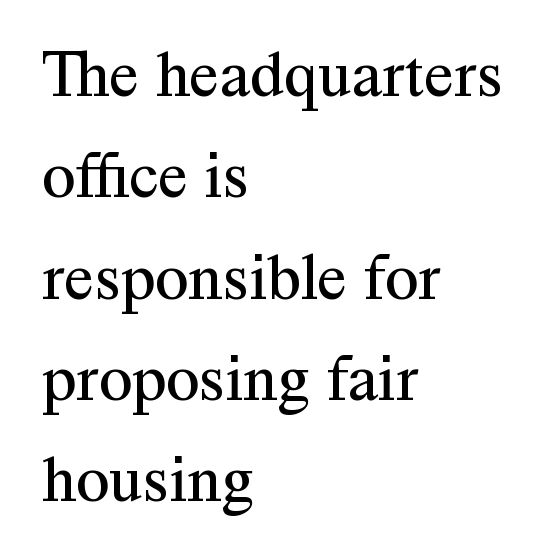
The type sits square on the baseline with zero lean. Honestly, there is no underline to notice here at all. Note the varied advance widths — an 'i' is clearly narrower than an 'm'. Standard letterfit; no display-style spreading of the glyphs. Think standard paragraph weight, or any step lighter than that.
